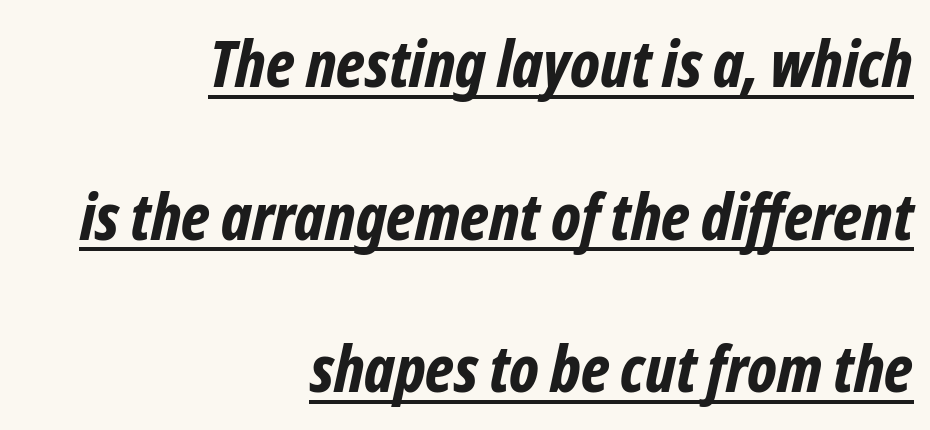
Tracking value appears to be zero — textbook default spacing. Would a proofreader flag this as italicized? Yes. The letters are bold, with thick, heavy strokes. Students, observe: this is what heavily led, spacious text looks like.
